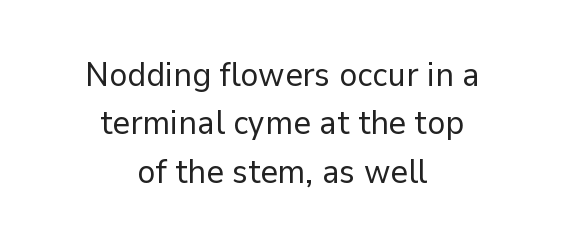
{"serif": "no", "italic": "no", "bold": "no", "weight": "regular", "width": "normal", "stroke_contrast": "low", "x_height": "medium", "monospaced": "no", "underline": "no", "align": "center", "line_spacing": "normal", "line_spacing_ratio": 1.42, "letter_spacing": "normal", "letter_spacing_em": 0.0, "glyph_px": 34}
